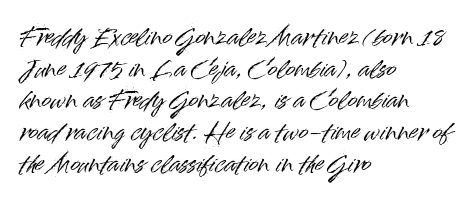
Q: Is the text italic (slanted)? A: Yes.
Q: Is the text underlined? A: No.
Q: How is the paragraph aligned? A: Left-aligned.
Q: Is the spacing between letters normal or unusually wide? A: Normal.
Q: Is the spacing between lines tight, normal or loose? A: Normal.
